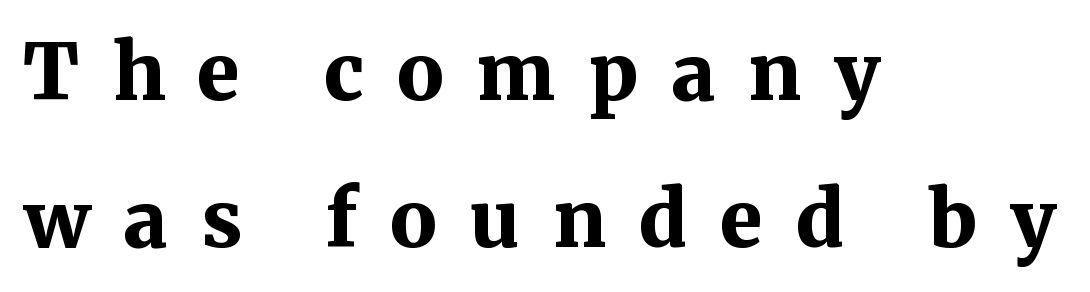
Q: Is the text bold? A: Yes.
Q: Is the text italic (slanted)? A: No, it is upright.
Q: Is the typeface a serif or a sans-serif typeface? A: Serif.
Q: Is the text underlined? A: No.
Q: How is the paragraph aligned? A: Left-aligned.
Q: Is the spacing between letters normal or unusually wide? A: Unusually wide.
Q: Width (condensed, normal, or wide)? A: Normal.
Q: Stroke contrast? A: Medium.
Q: x-height? A: Medium.
Q: Monospaced? A: No.
